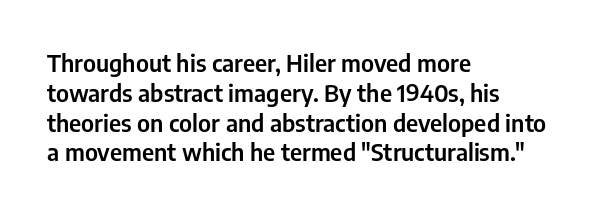
The image shows 24 px text type, upright; set left-aligned, line spacing 1.24x, normal letter spacing, not underlined.
